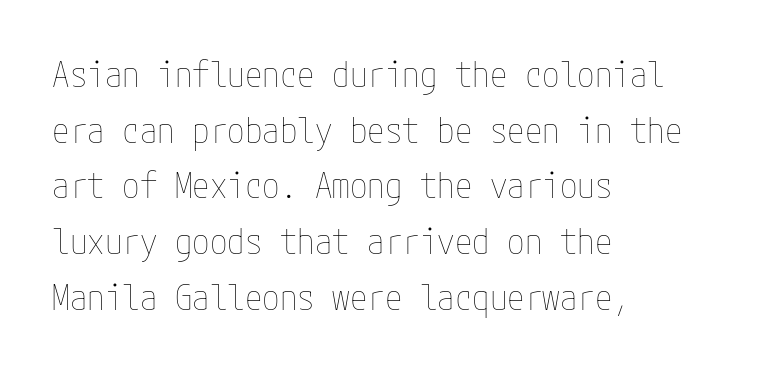
Q: Is the text bold? A: No.
Q: Is the text italic (slanted)? A: No, it is upright.
Q: Is the text underlined? A: No.
Q: How is the paragraph aligned? A: Left-aligned.
Q: Is the spacing between letters normal or unusually wide? A: Normal.
Q: Is the spacing between lines tight, normal or loose? A: Normal.
Q: Width (condensed, normal, or wide)? A: Condensed.
Q: Stroke contrast? A: Low.
Q: x-height? A: Medium.
